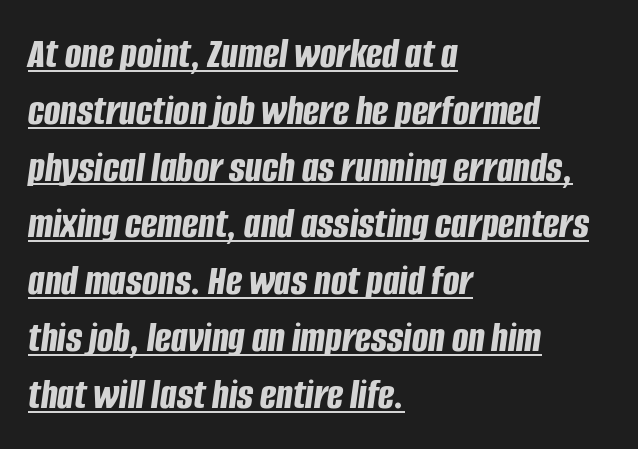
The letters sit at their default tracking, neither squeezed nor spread. The setting favours the left margin, as ordinary paragraphs usually do. Do the characters align in a grid? No, the font is proportional. Is there much room between lines? A standard amount, neither cramped nor airy. The glyphs have the mass of a bold cut.
